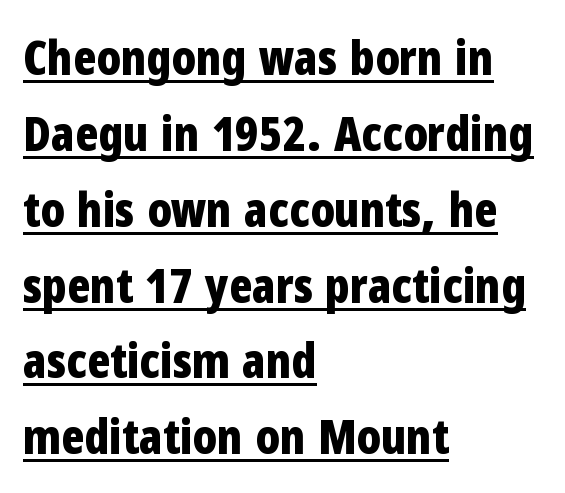
Q: Is the text bold? A: Yes.
Q: Is the text italic (slanted)? A: No, it is upright.
Q: Is the typeface a serif or a sans-serif typeface? A: Sans-serif.
Q: Is the text underlined? A: Yes.
Q: How is the paragraph aligned? A: Left-aligned.
Q: Is the spacing between letters normal or unusually wide? A: Normal.
Q: Is the spacing between lines tight, normal or loose? A: Normal.
Q: Width (condensed, normal, or wide)? A: Condensed.
Q: Stroke contrast? A: Low.
Q: x-height? A: Medium.
Q: Monospaced? A: No.
